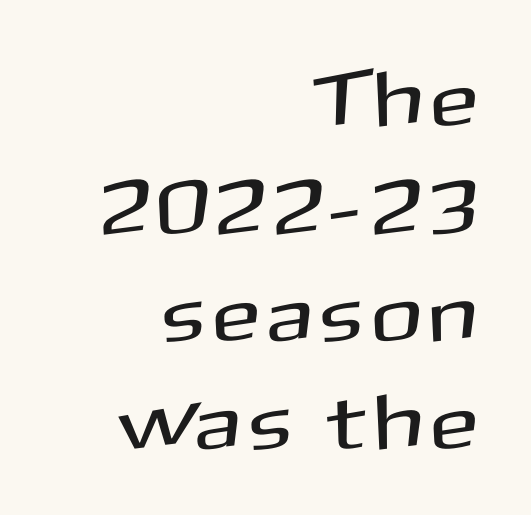
Regarding serifs, this sample does without them. This is roman type, the default non-slanted kind. Glance below the letters and you will spot only blank space. The compositor pushed each line to the right boundary. Line spacing here is normal.
